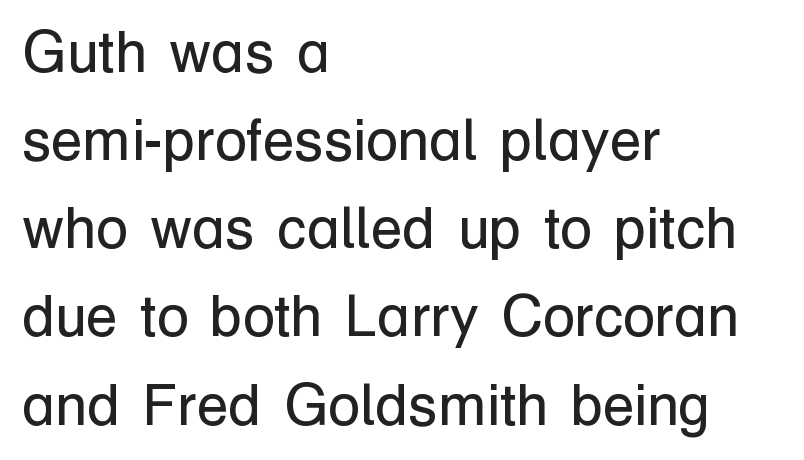
Check where the strokes stop: nothing finishes them off — pure sans. Every stem runs plumb, perpendicular to the baseline. Weight class: somewhere from thin through regular. Students, note that the glyphs here touch the page at normal intervals. The space directly below the letters is spotless.
